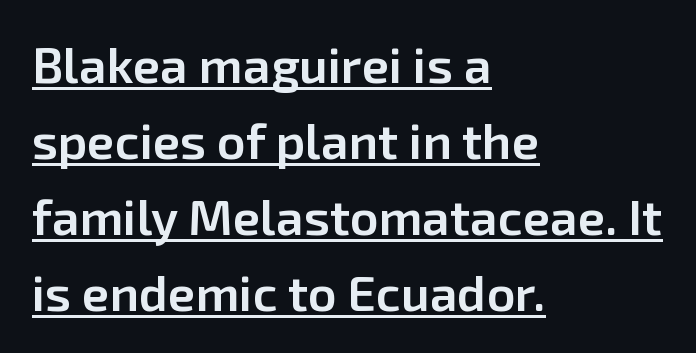
Visually the block forms a straight wall on the left and a jagged coastline on the right. Set as a demibold, roughly 600 on the weight scale. This sample uses a sans-serif face. The string is rendered with underlining switched on. In terms of letterspacing, this is plain default setting.
